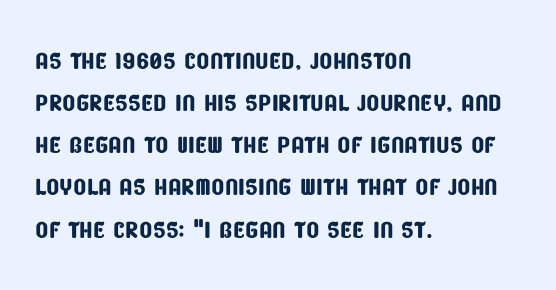
Q: Is the typeface a serif or a sans-serif typeface? A: Sans-serif.
Q: Is the text underlined? A: No.
Q: How is the paragraph aligned? A: Left-aligned.
Q: Is the spacing between letters normal or unusually wide? A: Normal.
Q: Width (condensed, normal, or wide)? A: Condensed.
Q: Stroke contrast? A: Low.
Q: x-height? A: Large.
Q: Monospaced? A: No.
